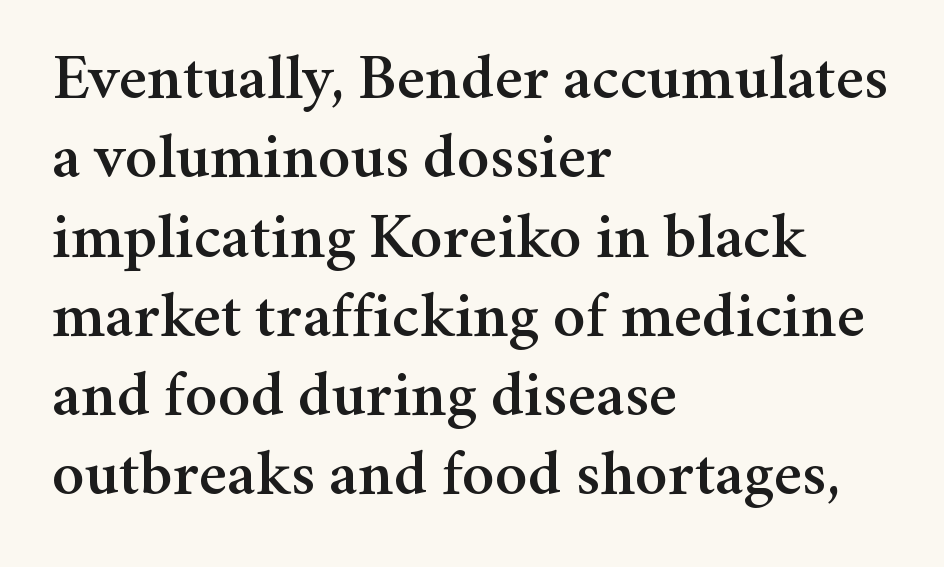
{"serif": "yes", "italic": "no", "width": "normal", "stroke_contrast": "medium", "x_height": "medium", "monospaced": "no", "underline": "no", "align": "left", "line_spacing_ratio": 1.22, "letter_spacing": "normal", "letter_spacing_em": 0.0, "glyph_px": 65}
